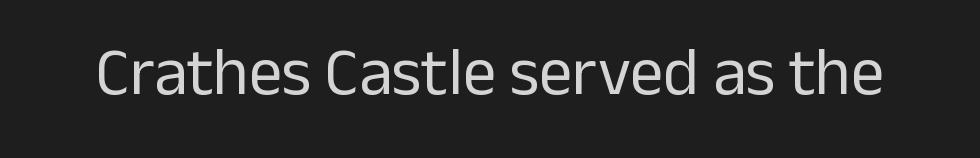
Q: Is the text bold? A: No.
Q: Is the text italic (slanted)? A: No, it is upright.
Q: Is the typeface a serif or a sans-serif typeface? A: Sans-serif.
Q: Is the text underlined? A: No.
Q: Is the spacing between letters normal or unusually wide? A: Normal.
Q: Width (condensed, normal, or wide)? A: Normal.
Q: Stroke contrast? A: Low.
Q: x-height? A: Medium.
Q: Monospaced? A: No.
